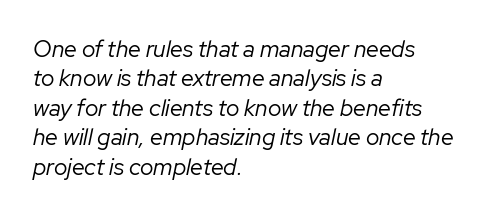
Q: Is the text bold? A: No.
Q: Is the text italic (slanted)? A: Yes, it leans right by about 12 degrees.
Q: Is the text underlined? A: No.
Q: How is the paragraph aligned? A: Left-aligned.
Q: Is the spacing between letters normal or unusually wide? A: Normal.
Q: Is the spacing between lines tight, normal or loose? A: Normal.
